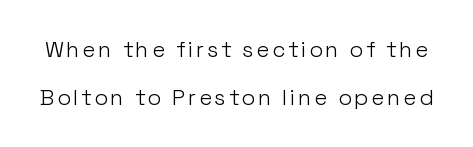
No heavy texture on the line: the type isn't bold. Reading down the column, the eye jumps a long way to each next line. Just letters on the line, the space beneath them empty. It's the straight-up-and-down kind of type.
